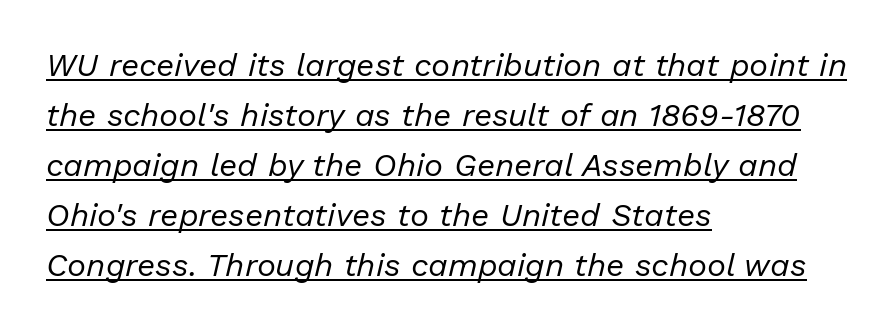
Q: Is the text bold? A: No.
Q: Is the text italic (slanted)? A: Yes, it leans right by about 13 degrees.
Q: Is the text underlined? A: Yes.
Q: How is the paragraph aligned? A: Left-aligned.
Q: Is the spacing between letters normal or unusually wide? A: Normal.
Q: Is the spacing between lines tight, normal or loose? A: Normal.
Q: Width (condensed, normal, or wide)? A: Normal.
Q: Stroke contrast? A: Low.
Q: x-height? A: Medium.
Q: Monospaced? A: No.
